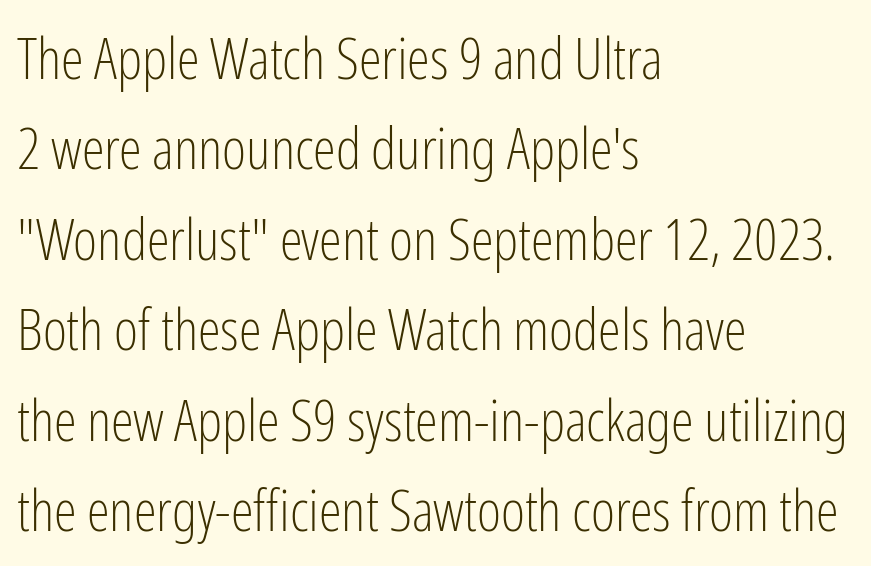
The image shows 58 px light, condensed sans-serif type, upright; set left-aligned, normal line spacing (1.56x), normal letter spacing, not underlined; low stroke contrast and a medium x-height.
